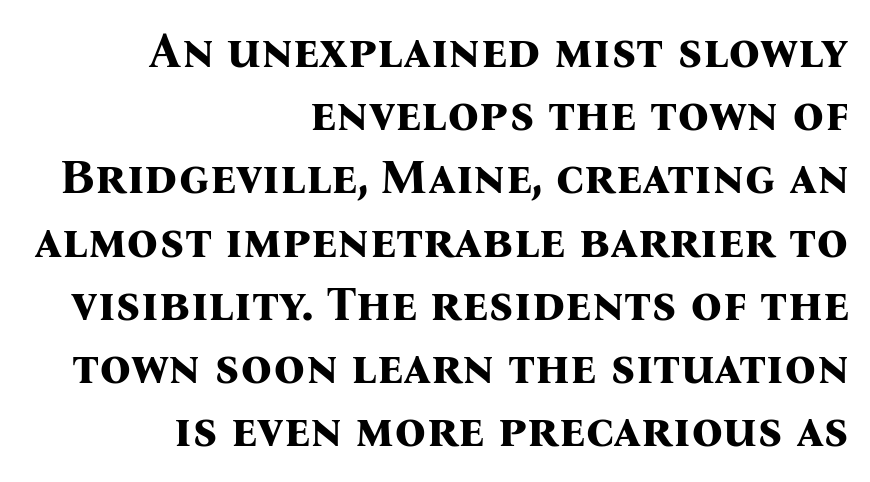
Typesetter's note: full bold, strokes at maximum text heaviness. The specimen reads as upright at a glance. A serif font was chosen for this passage. Tracking here is standard; glyphs follow each other at the usual distance. A student would call this right alignment; a typographer would say flush right, rag left.
